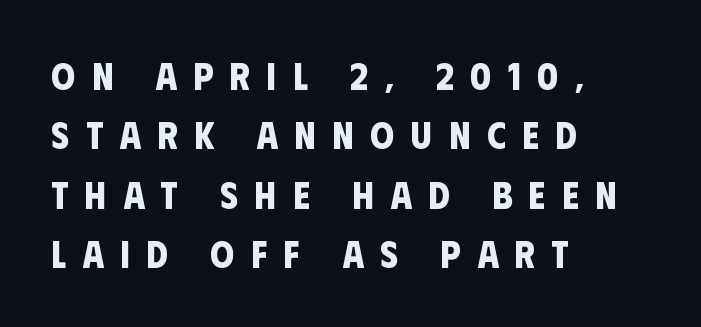
Q: Is the text bold? A: Yes.
Q: Is the typeface a serif or a sans-serif typeface? A: Sans-serif.
Q: Is the text underlined? A: No.
Q: How is the paragraph aligned? A: Left-aligned.
Q: Is the spacing between letters normal or unusually wide? A: Unusually wide.
Q: Is the spacing between lines tight, normal or loose? A: Normal.
Q: Width (condensed, normal, or wide)? A: Condensed.
Q: Stroke contrast? A: Low.
Q: x-height? A: Large.
Q: Monospaced? A: No.
